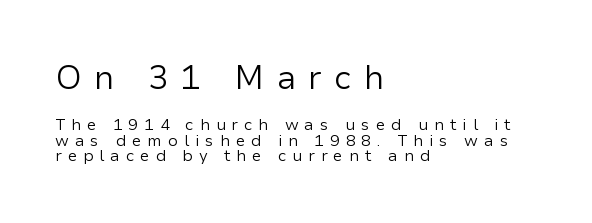
Q: Is the text bold? A: No.
Q: Is the text italic (slanted)? A: No, it is upright.
Q: Is the typeface a serif or a sans-serif typeface? A: Sans-serif.
Q: Is the text underlined? A: No.
Q: How is the paragraph aligned? A: Left-aligned.
Q: Is the spacing between letters normal or unusually wide? A: Unusually wide.
Q: Is the spacing between lines tight, normal or loose? A: Tight.
Q: Which block of text is set in a larger size, the first (top) or the second (bottom)? A: The first (top) one.
Q: Width (condensed, normal, or wide)? A: Normal.
Q: Stroke contrast? A: Low.
Q: x-height? A: Medium.
Q: Monospaced? A: No.
